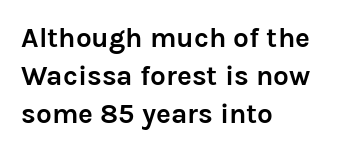
{"serif": "no", "italic": "no", "bold": "yes", "weight": "semibold", "width": "normal", "stroke_contrast": "low", "x_height": "medium", "monospaced": "no", "underline": "no", "align": "left", "line_spacing": "normal", "line_spacing_ratio": 1.35, "letter_spacing": "normal", "letter_spacing_em": 0.0, "glyph_px": 28}
